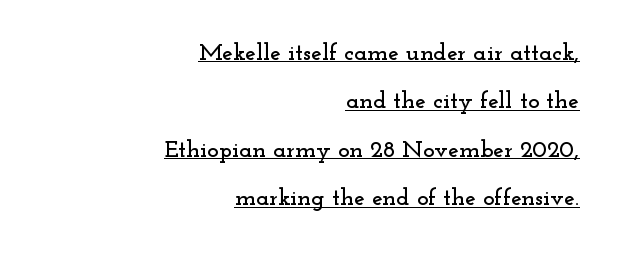
The image shows 24 px text type, upright; set right-aligned, loose line spacing (2.02x), normal letter spacing, underlined.
